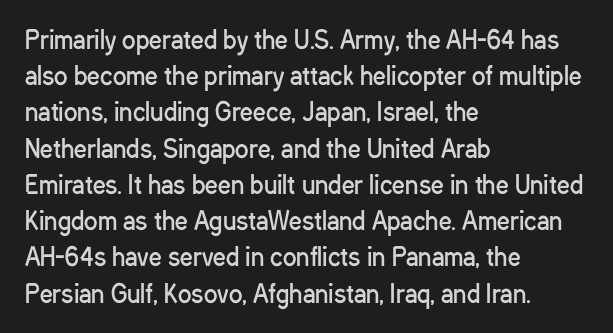
The image shows 25 px text type, upright; set left-aligned, normal line spacing (1.45x), normal letter spacing, not underlined.
